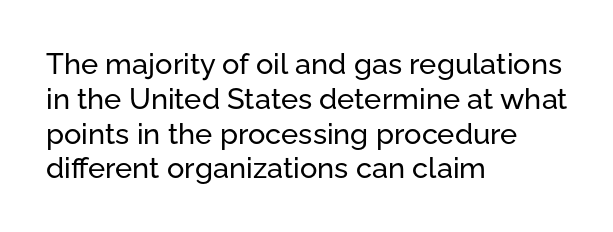
{"serif": "no", "italic": "no", "width": "normal", "stroke_contrast": "low", "x_height": "medium", "monospaced": "no", "underline": "no", "align": "left", "line_spacing_ratio": 1.2, "letter_spacing": "normal", "letter_spacing_em": 0.0, "glyph_px": 29}
